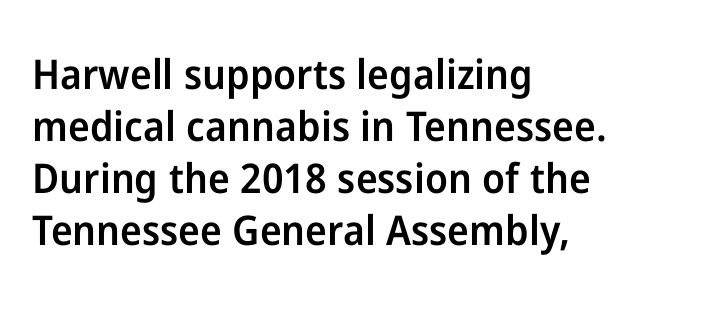
Q: Is the text bold? A: Semi-bold.
Q: Is the text italic (slanted)? A: No, it is upright.
Q: Is the typeface a serif or a sans-serif typeface? A: Sans-serif.
Q: Is the text underlined? A: No.
Q: How is the paragraph aligned? A: Left-aligned.
Q: Is the spacing between letters normal or unusually wide? A: Normal.
Q: Is the spacing between lines tight, normal or loose? A: Normal.
Q: Width (condensed, normal, or wide)? A: Normal.
Q: Stroke contrast? A: Low.
Q: x-height? A: Medium.
Q: Monospaced? A: No.
